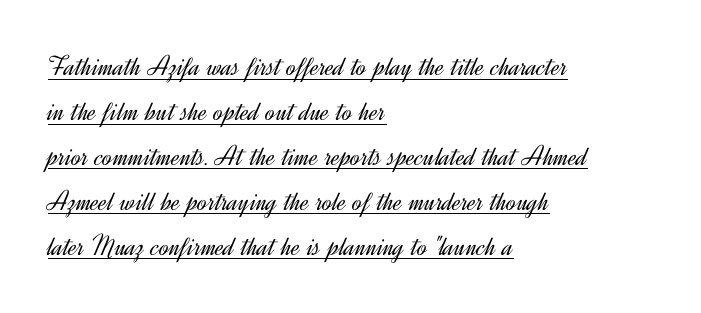
Q: Is the text bold? A: No.
Q: Is the text italic (slanted)? A: Yes.
Q: Is the typeface a serif or a sans-serif typeface? A: Sans-serif.
Q: Is the text underlined? A: Yes.
Q: How is the paragraph aligned? A: Left-aligned.
Q: Is the spacing between letters normal or unusually wide? A: Normal.
Q: Is the spacing between lines tight, normal or loose? A: Normal.
Q: Width (condensed, normal, or wide)? A: Normal.
Q: x-height? A: Small.
Q: Monospaced? A: No.
